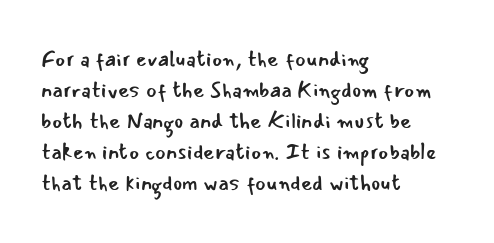
Q: Is the text bold? A: No.
Q: Is the text italic (slanted)? A: No, it is upright.
Q: Is the text underlined? A: No.
Q: How is the paragraph aligned? A: Left-aligned.
Q: Is the spacing between letters normal or unusually wide? A: Normal.
Q: Is the spacing between lines tight, normal or loose? A: Normal.
